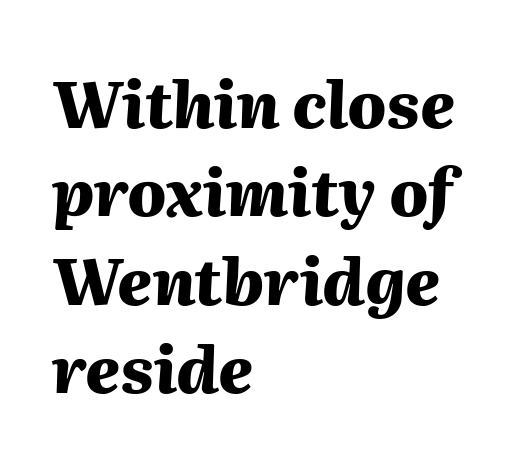
Q: Is the text bold? A: Yes.
Q: Is the text italic (slanted)? A: Yes, it leans right by about 2 degrees.
Q: Is the text underlined? A: No.
Q: How is the paragraph aligned? A: Left-aligned.
Q: Is the spacing between letters normal or unusually wide? A: Normal.
Q: Is the spacing between lines tight, normal or loose? A: Normal.
Q: Width (condensed, normal, or wide)? A: Normal.
Q: Stroke contrast? A: Medium.
Q: x-height? A: Medium.
Q: Monospaced? A: No.
